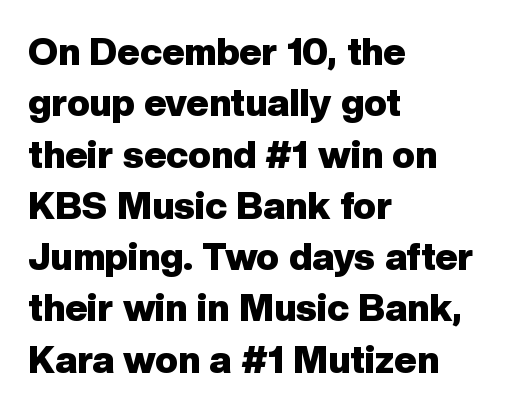
The image shows 38 px heavy sans-serif type, upright; set left-aligned, normal line spacing (1.35x), normal letter spacing, not underlined; low stroke contrast and a medium x-height.
